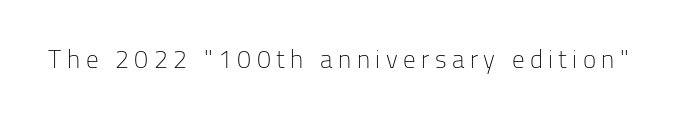
The image shows 25 px text type, upright; set unusually wide letter spacing (+0.22 em), not underlined.
